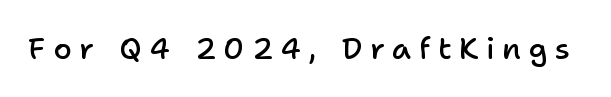
Q: Is the text bold? A: Semi-bold.
Q: Is the text italic (slanted)? A: No, it is upright.
Q: Is the typeface a serif or a sans-serif typeface? A: Sans-serif.
Q: Is the text underlined? A: No.
Q: Is the spacing between letters normal or unusually wide? A: Unusually wide.
Q: Width (condensed, normal, or wide)? A: Normal.
Q: Stroke contrast? A: Low.
Q: x-height? A: Medium.
Q: Monospaced? A: No.
